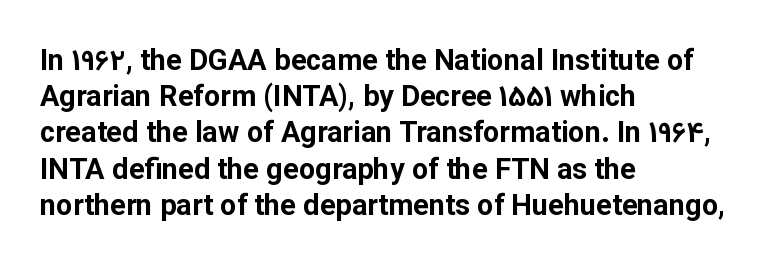
Line beginnings align vertically; line endings do not. A clean baseline with only descenders dipping below it. I'd describe the lettering as bold — thick and assertive. Observe the ordinary spacing: letters are neighbours, not strangers. Is this a sans? Yes — the strokes have no serifs.
